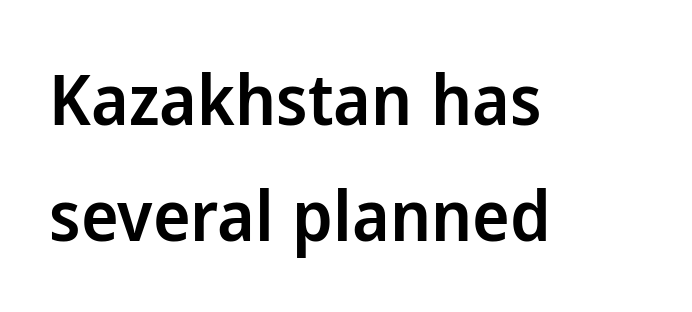
Q: Is the text bold? A: Semi-bold.
Q: Is the text italic (slanted)? A: No, it is upright.
Q: Is the typeface a serif or a sans-serif typeface? A: Sans-serif.
Q: Is the text underlined? A: No.
Q: How is the paragraph aligned? A: Left-aligned.
Q: Is the spacing between letters normal or unusually wide? A: Normal.
Q: Is the spacing between lines tight, normal or loose? A: Normal.
Q: Width (condensed, normal, or wide)? A: Normal.
Q: Stroke contrast? A: Low.
Q: x-height? A: Medium.
Q: Monospaced? A: No.
